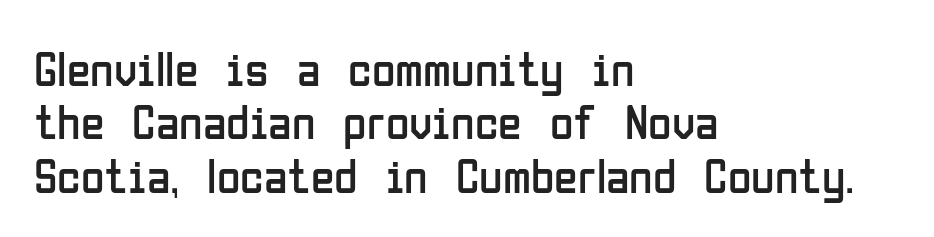
Q: Is the text bold? A: No.
Q: Is the text italic (slanted)? A: No, it is upright.
Q: Is the typeface a serif or a sans-serif typeface? A: Sans-serif.
Q: Is the text underlined? A: No.
Q: How is the paragraph aligned? A: Left-aligned.
Q: Is the spacing between letters normal or unusually wide? A: Normal.
Q: Is the spacing between lines tight, normal or loose? A: Tight.
Q: Width (condensed, normal, or wide)? A: Condensed.
Q: Stroke contrast? A: Low.
Q: x-height? A: Medium.
Q: Monospaced? A: No.
